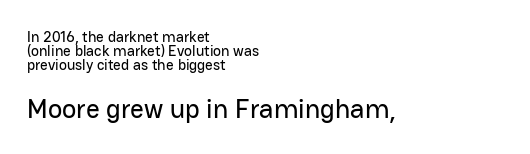
{"italic": "no", "underline": "no", "align": "left", "line_spacing": "tight", "line_spacing_ratio": 0.95, "letter_spacing": "normal", "letter_spacing_em": 0.0, "larger_block": "second", "size_ratio": 1.8, "glyph_px": 27}
